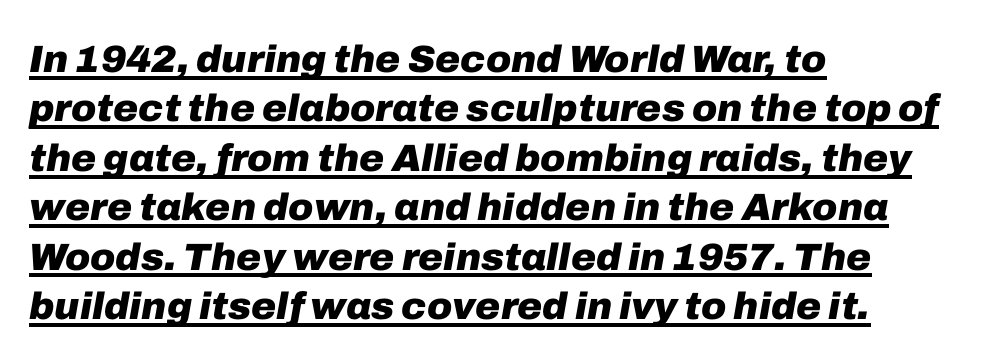
{"italic": "yes", "lean": "right", "slant_degrees": 10, "bold": "yes", "weight": "heavy", "width": "normal", "stroke_contrast": "low", "x_height": "medium", "monospaced": "no", "underline": "yes", "align": "left", "line_spacing": "normal", "line_spacing_ratio": 1.3, "letter_spacing": "normal", "letter_spacing_em": 0.0, "glyph_px": 38}
